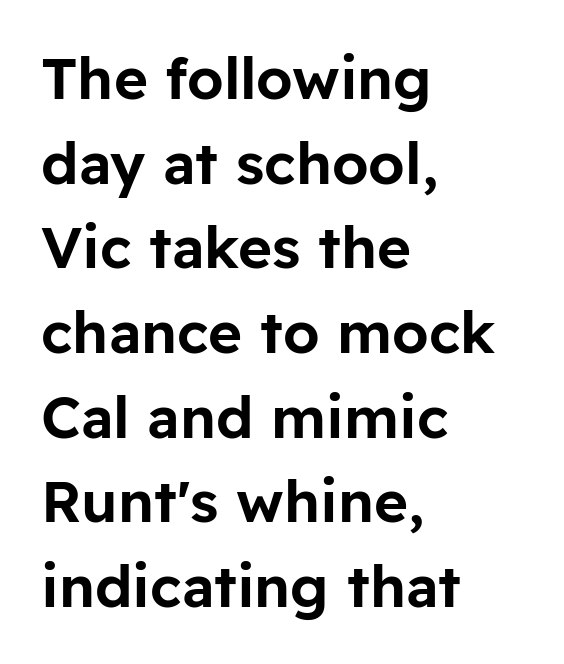
Q: Is the text italic (slanted)? A: No, it is upright.
Q: Is the typeface a serif or a sans-serif typeface? A: Sans-serif.
Q: Is the text underlined? A: No.
Q: How is the paragraph aligned? A: Left-aligned.
Q: Is the spacing between letters normal or unusually wide? A: Normal.
Q: Is the spacing between lines tight, normal or loose? A: Normal.
Q: Width (condensed, normal, or wide)? A: Normal.
Q: Stroke contrast? A: Low.
Q: x-height? A: Medium.
Q: Monospaced? A: No.
